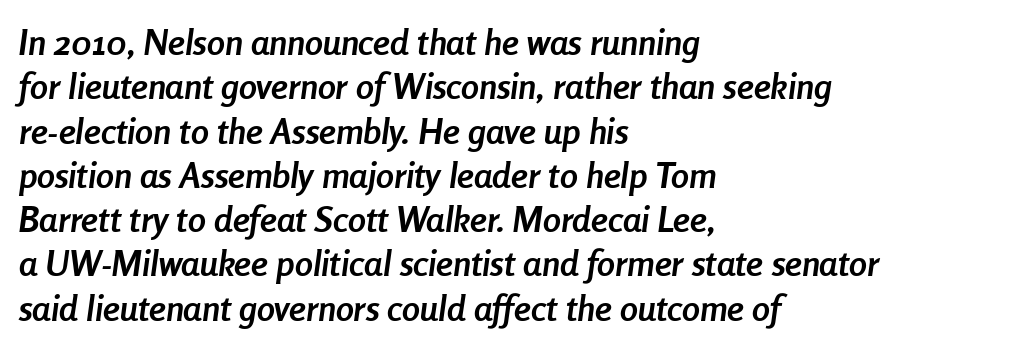
A dark, heavy texture on the line: the type is bold. Descenders hang freely into open space. This sample uses an oblique cut, with every glyph tilted off the vertical. The paragraph shown leans on its left margin.
